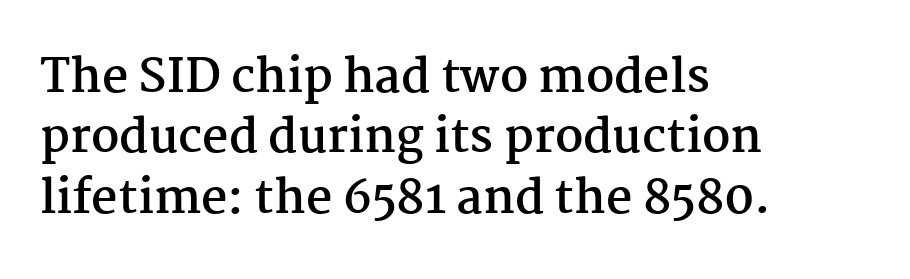
The image shows 46 px semibold serif type, upright; set left-aligned, normal line spacing (1.31x), normal letter spacing, not underlined; medium stroke contrast and a medium x-height.
